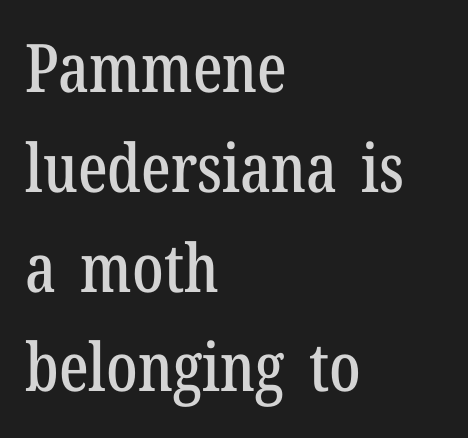
The image shows 67 px condensed serif type, upright; set left-aligned, normal line spacing (1.49x), normal letter spacing, not underlined; low stroke contrast and a medium x-height.
